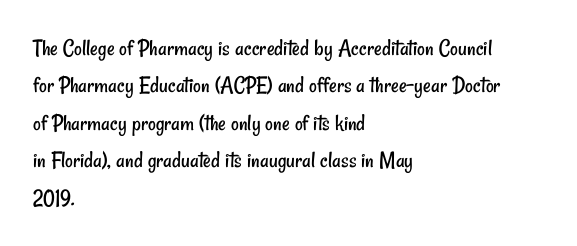
Q: Is the text bold? A: No.
Q: Is the text underlined? A: No.
Q: How is the paragraph aligned? A: Left-aligned.
Q: Is the spacing between letters normal or unusually wide? A: Normal.
Q: Is the spacing between lines tight, normal or loose? A: Normal.
